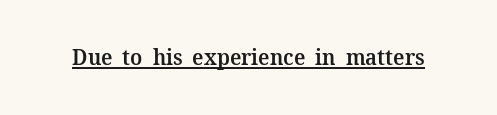
Typesetter's note: demi weight, one step under bold. This sample uses plain, unmodified letter spacing. Honestly, the underline is the first thing you notice here. A typesetter would mark this as roman, not italic.
